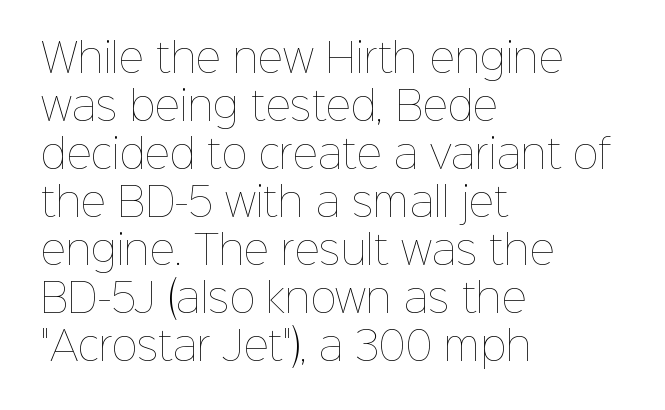
The image shows 39 px thin type, upright; set left-aligned, line spacing 1.23x, normal letter spacing, not underlined; low stroke contrast and a medium x-height.
